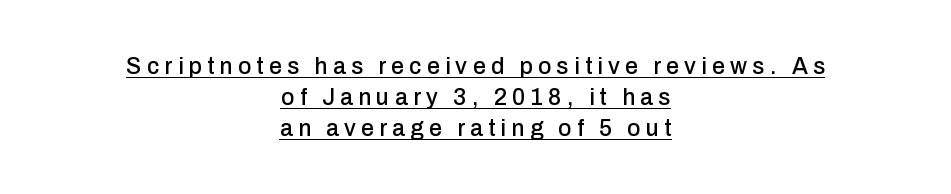
Q: Is the text italic (slanted)? A: No, it is upright.
Q: Is the text underlined? A: Yes.
Q: How is the paragraph aligned? A: Centered.
Q: Is the spacing between letters normal or unusually wide? A: Unusually wide.
Q: Is the spacing between lines tight, normal or loose? A: Normal.
